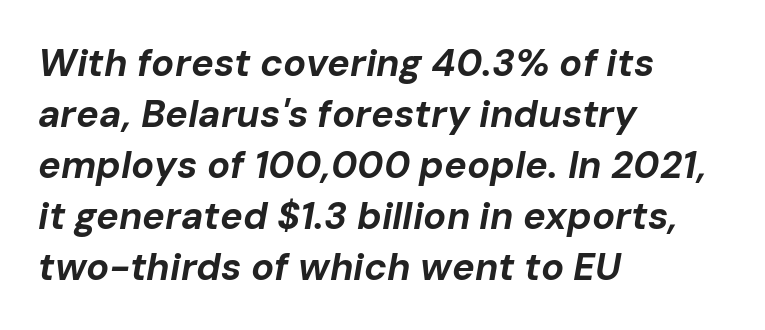
Weight check: bold — yes, fully. When letters slant like this, we call the style italic. The paragraph shown leans on its left margin. If you measured baseline to baseline, you'd find a middling distance.
